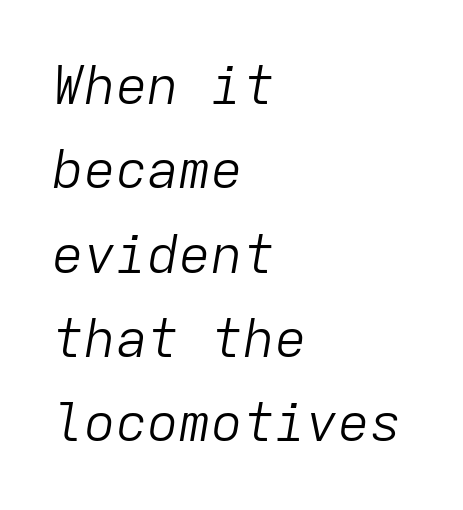
{"italic": "yes", "lean": "right", "slant_degrees": 9, "bold": "no", "weight": "light", "width": "normal", "stroke_contrast": "low", "x_height": "medium", "monospaced": "yes", "underline": "no", "align": "left", "line_spacing": "normal", "line_spacing_ratio": 1.59, "letter_spacing": "normal", "letter_spacing_em": 0.0, "glyph_px": 53}
